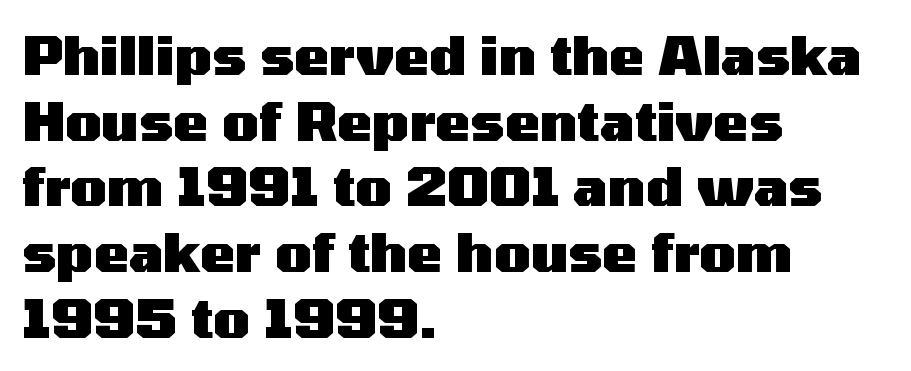
Every character sits straight up, as roman type does. Left-aligned paragraph, ragged on the right. The letters advance in unequal steps, a hallmark of proportional type. The letters are bold, with thick, heavy strokes.
